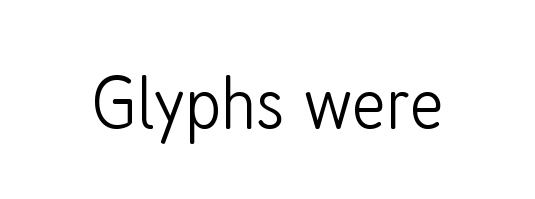
Rendered with straight, roman letterforms. Font category for this specimen: sans-serif. Honestly, the letter spacing is just normal — you wouldn't notice it. Letters have the restrained weight of plain body copy at most. Think of a printed novel: that variable character pitch is what you see here. Honestly, there is no underline to notice here at all.
